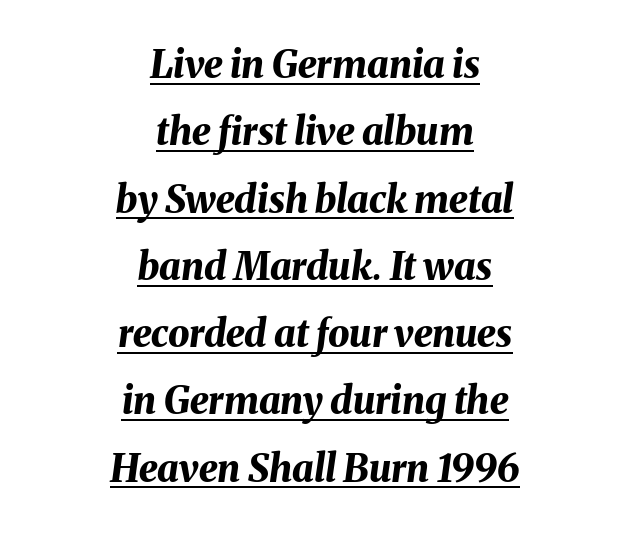
Q: Is the text bold? A: Yes.
Q: Is the text italic (slanted)? A: Yes, it leans right by about 8 degrees.
Q: Is the text underlined? A: Yes.
Q: How is the paragraph aligned? A: Centered.
Q: Is the spacing between letters normal or unusually wide? A: Normal.
Q: Width (condensed, normal, or wide)? A: Normal.
Q: Stroke contrast? A: Medium.
Q: x-height? A: Medium.
Q: Monospaced? A: No.
